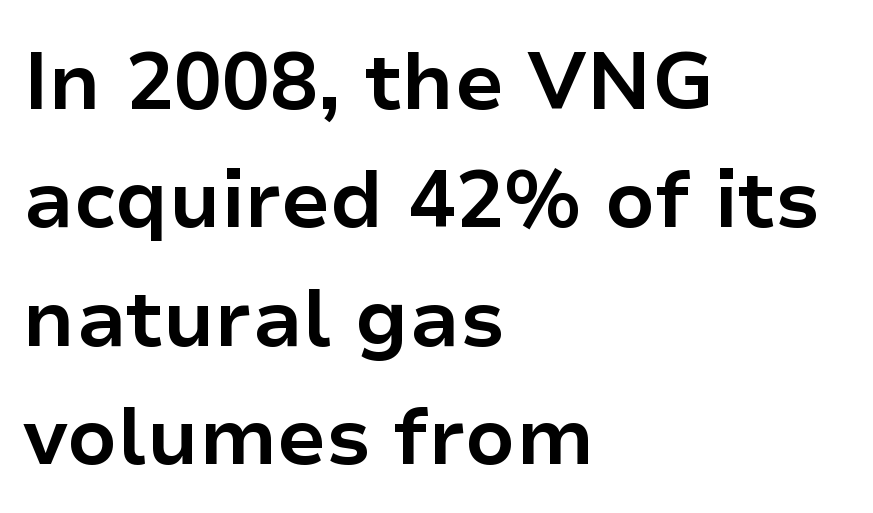
The image shows 80 px bold sans-serif type, upright; set left-aligned, normal line spacing (1.48x), normal letter spacing, not underlined; low stroke contrast and a medium x-height.
